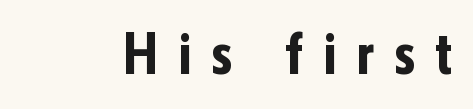
Q: Is the text bold? A: Yes.
Q: Is the text italic (slanted)? A: No, it is upright.
Q: Is the typeface a serif or a sans-serif typeface? A: Sans-serif.
Q: Is the text underlined? A: No.
Q: Is the spacing between letters normal or unusually wide? A: Unusually wide.
Q: Width (condensed, normal, or wide)? A: Condensed.
Q: Stroke contrast? A: Low.
Q: x-height? A: Medium.
Q: Monospaced? A: No.
